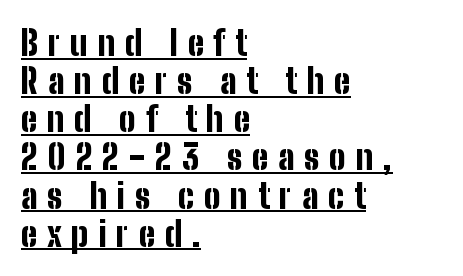
Underlined type. Set as a true bold cut, around the 700 mark. The passage shown has open, widely tracked lettering throughout. Note: no serifs on the glyphs. If you drew a ruler down the left edge, every line would touch it.
